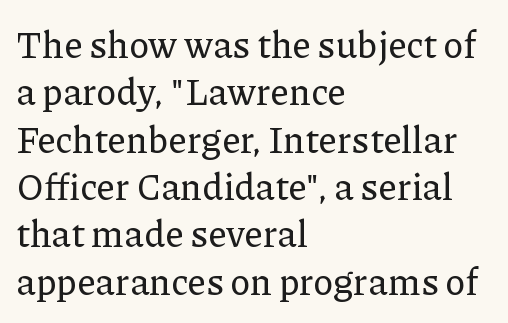
Q: Is the text italic (slanted)? A: No, it is upright.
Q: Is the typeface a serif or a sans-serif typeface? A: Serif.
Q: Is the text underlined? A: No.
Q: How is the paragraph aligned? A: Left-aligned.
Q: Is the spacing between letters normal or unusually wide? A: Normal.
Q: Is the spacing between lines tight, normal or loose? A: Normal.
Q: Width (condensed, normal, or wide)? A: Normal.
Q: Stroke contrast? A: Low.
Q: x-height? A: Medium.
Q: Monospaced? A: No.
